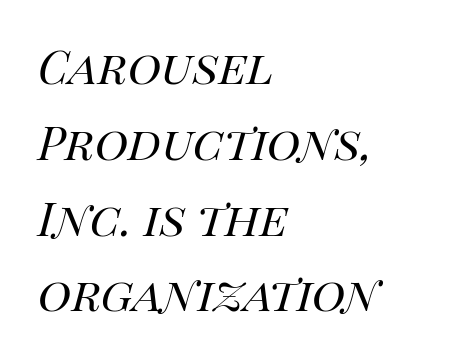
The image shows 57 px regular-weight type, italic (leaning right); set left-aligned, normal line spacing (1.33x), normal letter spacing, not underlined; high stroke contrast and a large x-height.
